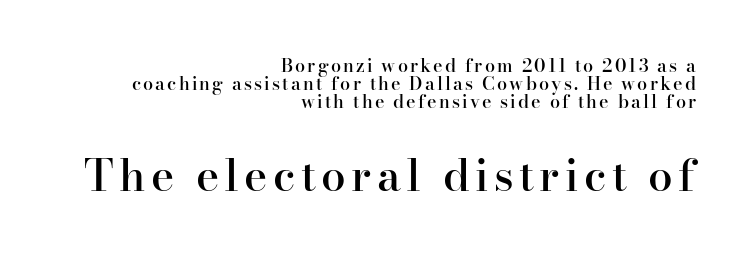
{"serif": "yes", "italic": "no", "bold": "semi", "weight": "semibold", "width": "normal", "stroke_contrast": "high", "x_height": "small", "monospaced": "no", "underline": "no", "align": "right", "line_spacing": "tight", "line_spacing_ratio": 1.01, "larger_block": "second", "size_ratio": 2.44, "glyph_px": 44}
